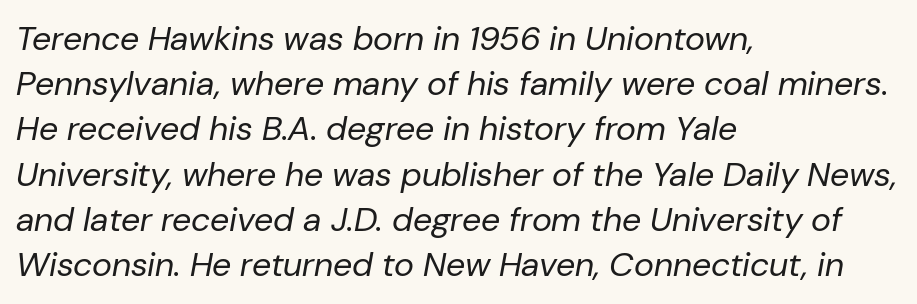
The image shows 34 px regular-weight type, italic (leaning right); set left-aligned, normal line spacing (1.33x), normal letter spacing, not underlined; low stroke contrast and a medium x-height.
